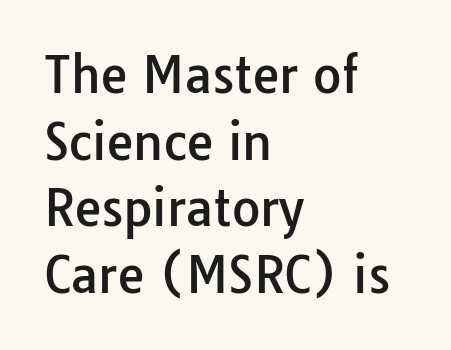
The passage is arranged the way most books set body copy — flush left. Descenders are the only things crossing below the line. Examine the stroke ends and you'll find no serifs. Characters remain perfectly vertical along every line.
